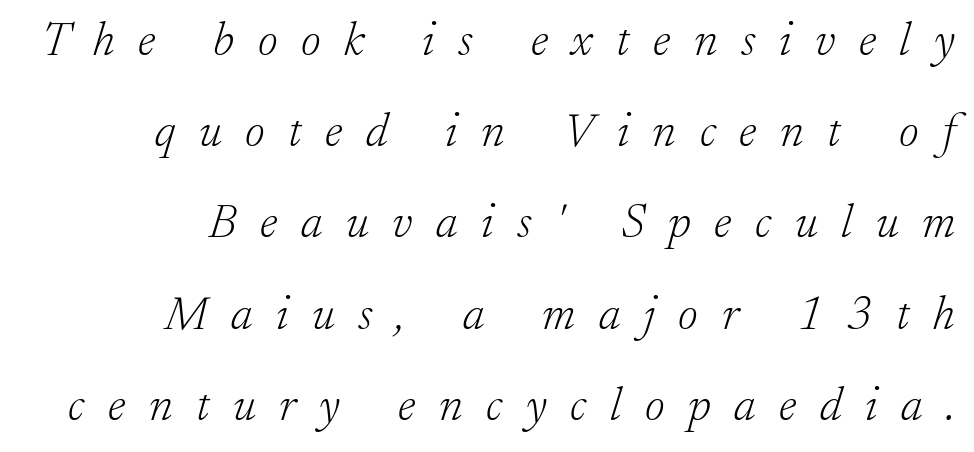
{"serif": "yes", "italic": "yes", "lean": "right", "slant_degrees": 17, "bold": "no", "weight": "light", "width": "normal", "stroke_contrast": "low", "x_height": "small", "monospaced": "no", "underline": "no", "align": "right", "line_spacing": "loose", "line_spacing_ratio": 1.9, "letter_spacing": "wide", "letter_spacing_em": 0.49, "glyph_px": 48}
